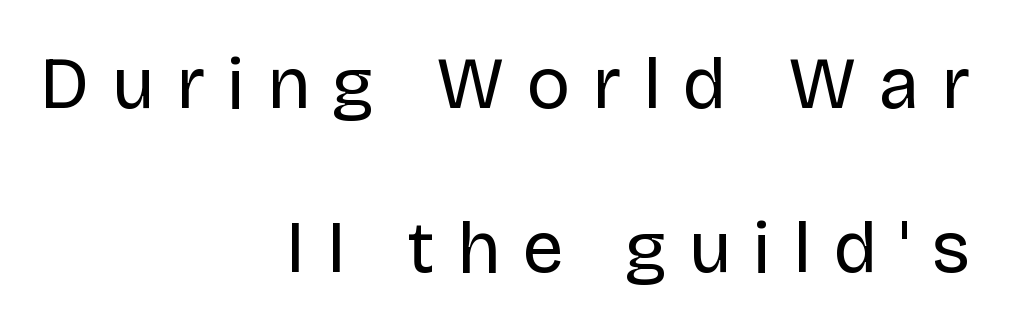
{"serif": "no", "italic": "no", "bold": "no", "weight": "regular", "width": "normal", "stroke_contrast": "low", "x_height": "large", "monospaced": "no", "underline": "no", "align": "right", "line_spacing": "loose", "line_spacing_ratio": 2.25, "letter_spacing": "wide", "letter_spacing_em": 0.3, "glyph_px": 73}
